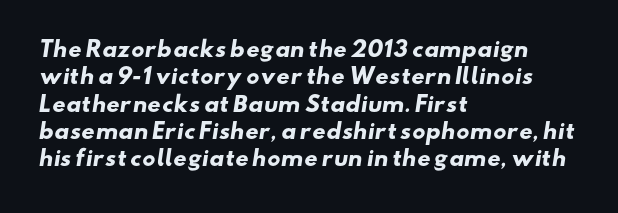
The image shows 21 px bold type; set left-aligned, normal line spacing (1.3x), normal letter spacing, not underlined.
